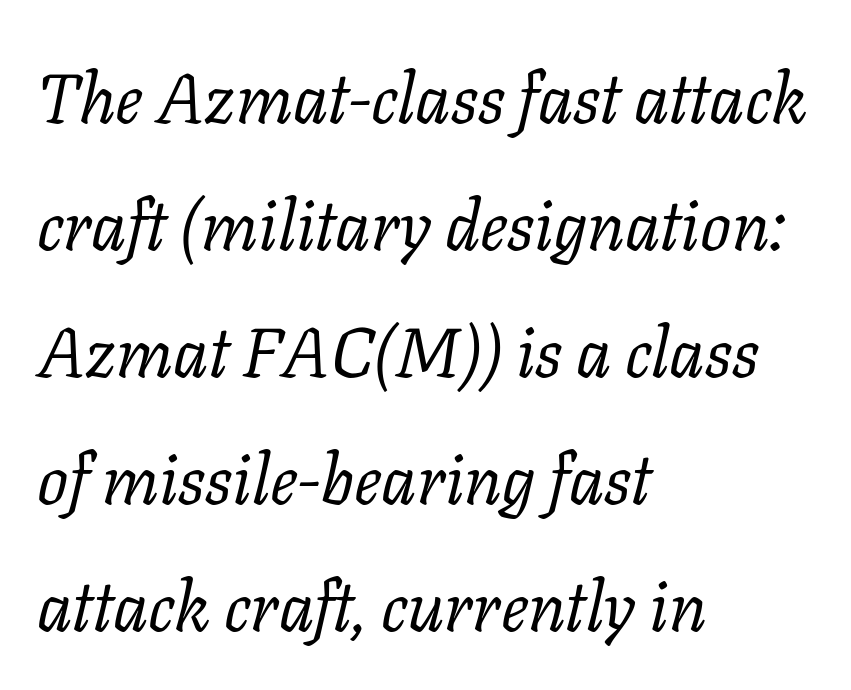
The image shows 69 px regular-weight serif type, italic (leaning right); set left-aligned, line spacing 1.84x, normal letter spacing, not underlined; low stroke contrast and a medium x-height.
